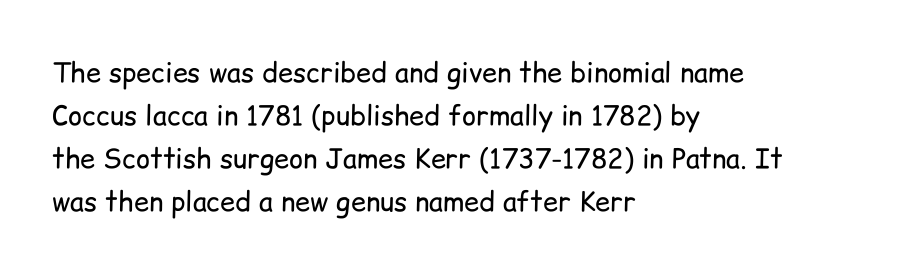
{"italic": "no", "bold": "no", "underline": "no", "align": "left", "line_spacing": "normal", "line_spacing_ratio": 1.59, "letter_spacing": "normal", "letter_spacing_em": 0.0, "glyph_px": 27}
